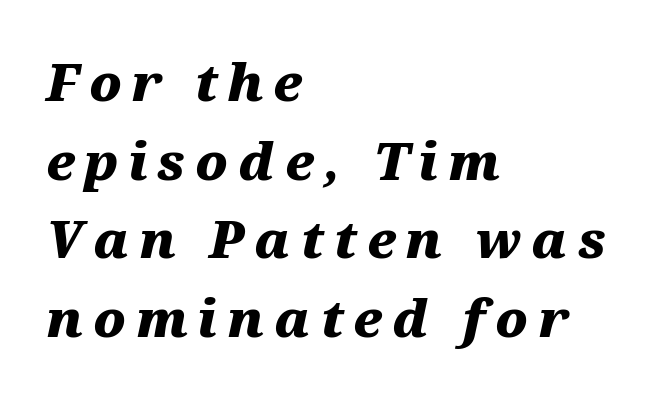
A dark, heavy texture on the line: the type is bold. The specimen omits any rule beneath the text block's lines. These lines sit exactly where default settings would place them. Note the varied advance widths — an 'i' is clearly narrower than an 'm'.
